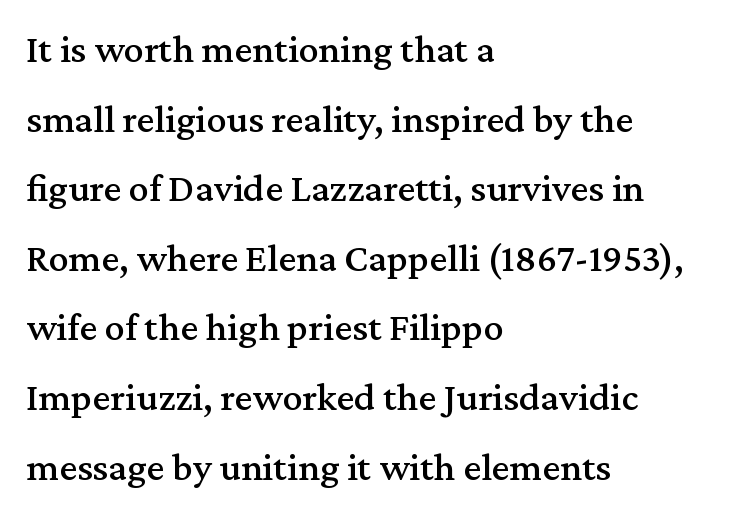
Here the glyphs are tracked normally, forming tight word shapes. These lines are rendered in a variable-pitch font. Alignment: flush left. Classification — serif. The specimen omits any rule beneath the text block's lines. The font's upright variant was chosen for this text.
